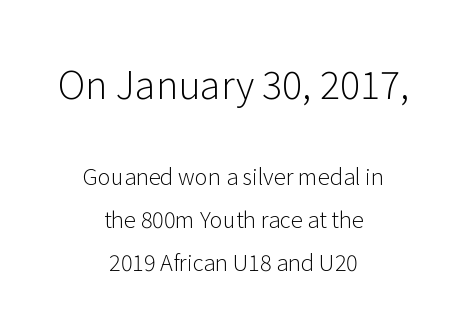
The image shows 38 px light sans-serif type, upright; set centered, loose line spacing (1.96x), normal letter spacing, not underlined; the first (top) block is 1.73x larger; low stroke contrast and a medium x-height.
